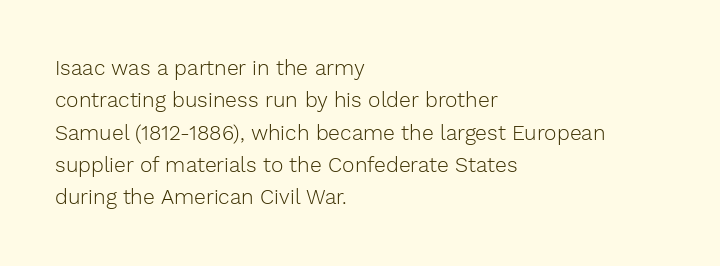
Q: Is the text bold? A: No.
Q: Is the text italic (slanted)? A: No, it is upright.
Q: Is the text underlined? A: No.
Q: How is the paragraph aligned? A: Left-aligned.
Q: Is the spacing between letters normal or unusually wide? A: Normal.
Q: Is the spacing between lines tight, normal or loose? A: Normal.
